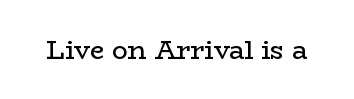
The image shows 26 px text type, upright; set normal letter spacing, not underlined.
